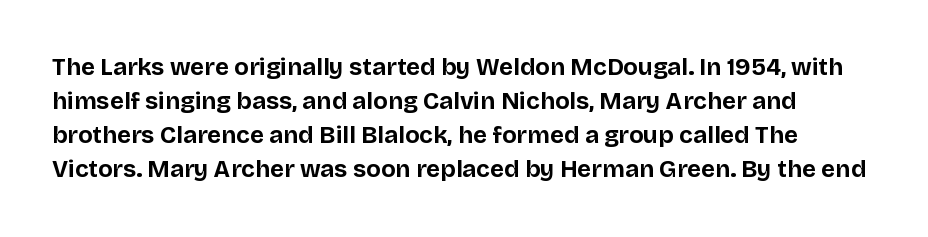
The image shows 24 px bold type, upright; set normal line spacing (1.42x), normal letter spacing, not underlined.
